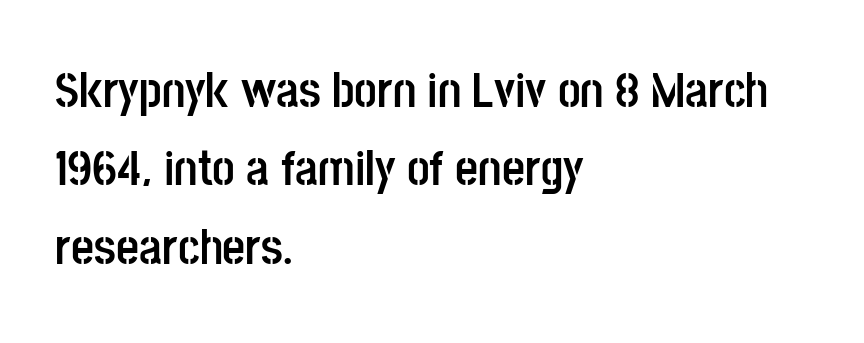
{"serif": "no", "italic": "no", "bold": "yes", "weight": "semibold", "width": "condensed", "stroke_contrast": "low", "x_height": "large", "monospaced": "no", "underline": "no", "align": "left", "line_spacing": "normal", "line_spacing_ratio": 1.57, "letter_spacing": "normal", "letter_spacing_em": 0.0, "glyph_px": 50}
